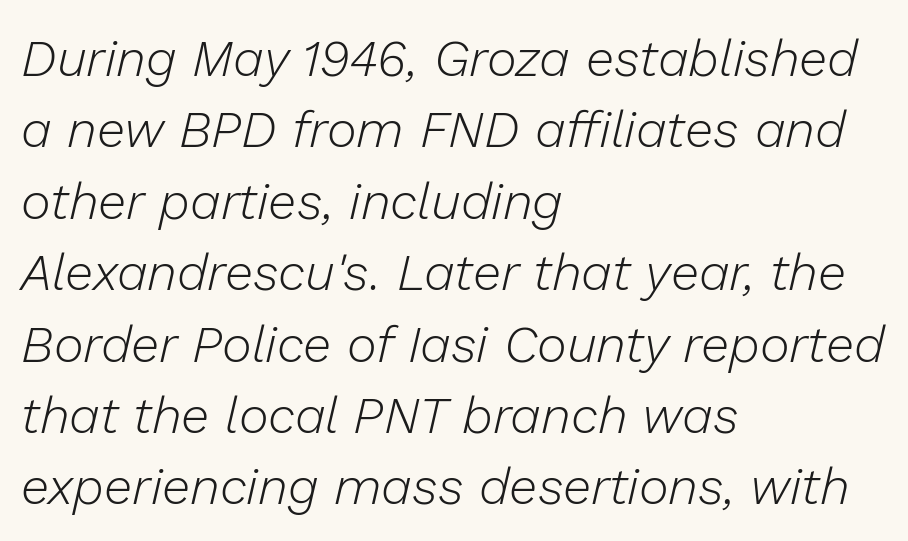
{"italic": "yes", "lean": "right", "slant_degrees": 13, "bold": "no", "weight": "light", "width": "normal", "stroke_contrast": "low", "x_height": "medium", "monospaced": "no", "underline": "no", "align": "left", "line_spacing": "normal", "line_spacing_ratio": 1.4, "letter_spacing": "normal", "letter_spacing_em": 0.0, "glyph_px": 51}
